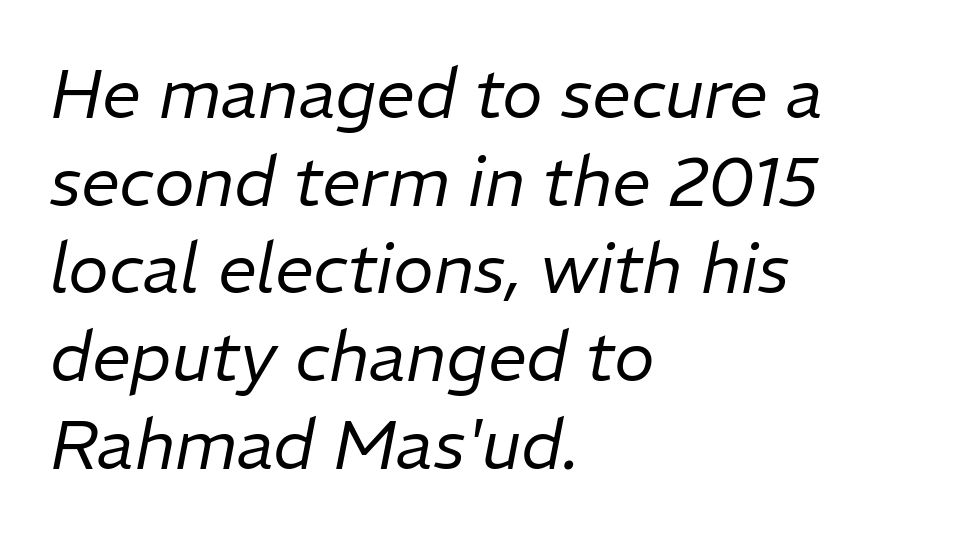
{"italic": "yes", "lean": "right", "slant_degrees": 11, "bold": "no", "weight": "regular", "width": "normal", "stroke_contrast": "low", "x_height": "medium", "monospaced": "no", "underline": "no", "align": "left", "line_spacing": "normal", "line_spacing_ratio": 1.27, "letter_spacing": "normal", "letter_spacing_em": 0.0, "glyph_px": 69}
